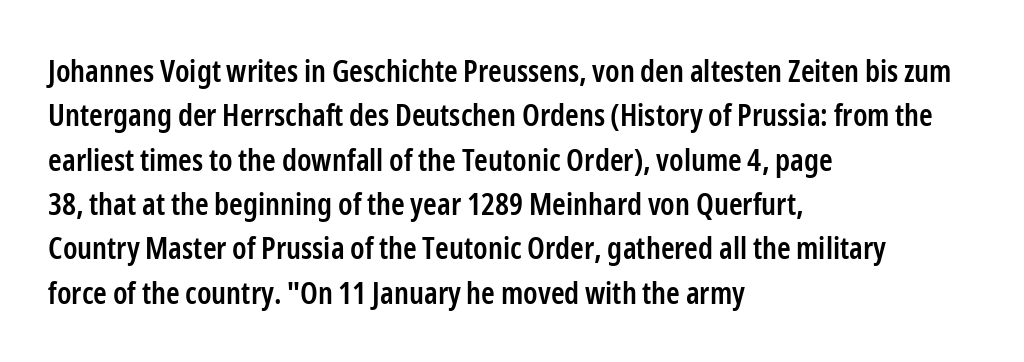
Q: Is the text bold? A: Semi-bold.
Q: Is the text italic (slanted)? A: No, it is upright.
Q: Is the typeface a serif or a sans-serif typeface? A: Sans-serif.
Q: Is the text underlined? A: No.
Q: How is the paragraph aligned? A: Left-aligned.
Q: Is the spacing between letters normal or unusually wide? A: Normal.
Q: Is the spacing between lines tight, normal or loose? A: Normal.
Q: Width (condensed, normal, or wide)? A: Condensed.
Q: Stroke contrast? A: Low.
Q: x-height? A: Medium.
Q: Monospaced? A: No.
